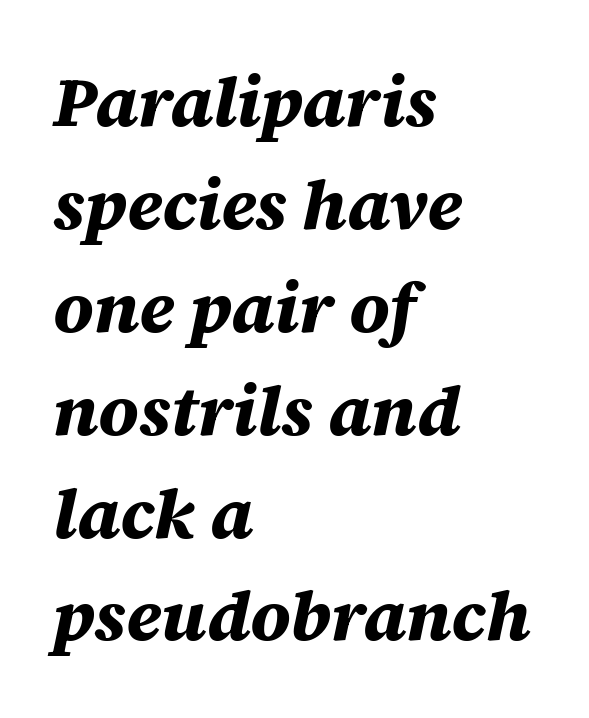
{"italic": "yes", "lean": "right", "slant_degrees": 12, "bold": "yes", "weight": "bold", "width": "normal", "stroke_contrast": "medium", "x_height": "large", "monospaced": "no", "underline": "no", "align": "left", "line_spacing": "normal", "line_spacing_ratio": 1.47, "letter_spacing": "normal", "letter_spacing_em": 0.0, "glyph_px": 70}
